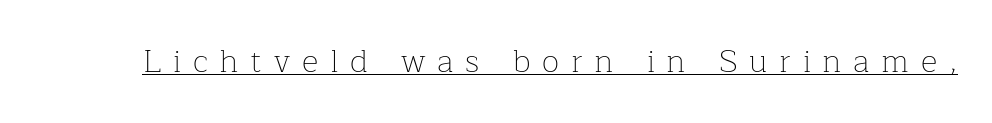
{"serif": "yes", "italic": "no", "bold": "no", "weight": "thin", "width": "normal", "stroke_contrast": "low", "x_height": "medium", "monospaced": "no", "underline": "yes", "letter_spacing": "wide", "letter_spacing_em": 0.37, "glyph_px": 32}
